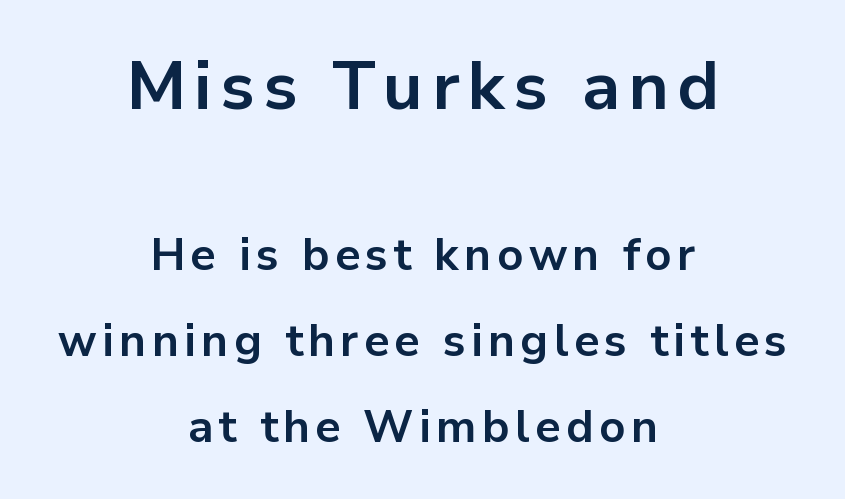
Q: Is the text bold? A: Yes.
Q: Is the text italic (slanted)? A: No, it is upright.
Q: Is the typeface a serif or a sans-serif typeface? A: Sans-serif.
Q: Is the text underlined? A: No.
Q: How is the paragraph aligned? A: Centered.
Q: Is the spacing between lines tight, normal or loose? A: Loose.
Q: Which block of text is set in a larger size, the first (top) or the second (bottom)? A: The first (top) one.
Q: Width (condensed, normal, or wide)? A: Normal.
Q: Stroke contrast? A: Low.
Q: x-height? A: Medium.
Q: Monospaced? A: No.
